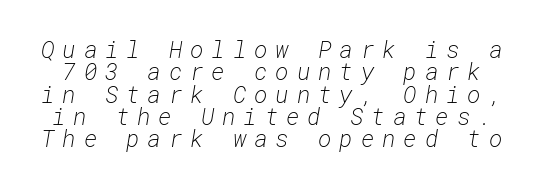
Designer's note — italics engaged. Each new line begins almost immediately beneath the previous one. No chunkiness to these letters — they're not bold. Clear beneath every line of the passage.
